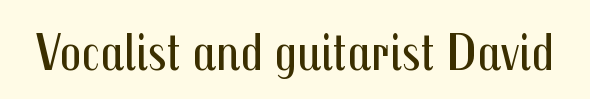
{"serif": "no", "italic": "no", "bold": "no", "weight": "regular", "width": "condensed", "stroke_contrast": "medium", "x_height": "medium", "monospaced": "no", "underline": "no", "letter_spacing": "normal", "letter_spacing_em": 0.0, "glyph_px": 54}
